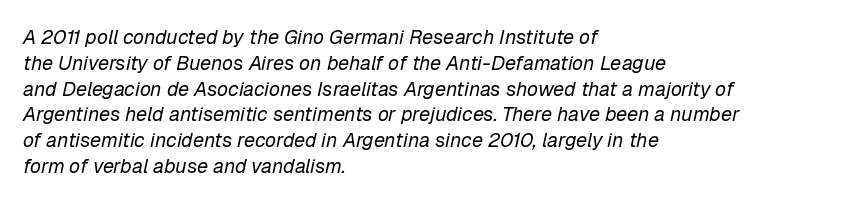
{"italic": "yes", "lean": "right", "slant_degrees": 12, "bold": "no", "underline": "no", "align": "left", "line_spacing": "normal", "line_spacing_ratio": 1.29, "letter_spacing": "normal", "letter_spacing_em": 0.0, "glyph_px": 20}
